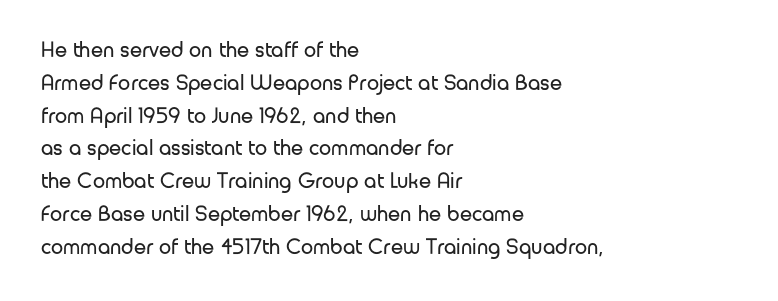
Descender tails drop into unmarked territory. Vertically, the passage feels balanced, rows spaced as you'd expect. The typesetter chose a ragged-right arrangement here. The typography opts for an upright posture over an oblique one. The rendering keeps characters at their native spacing. Stroke mass is kept to a normal reading level or below.
